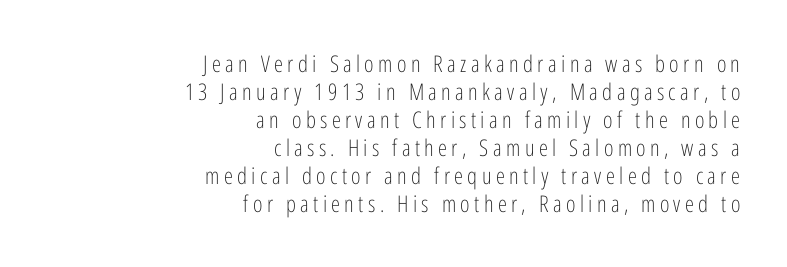
Q: Is the text bold? A: No.
Q: Is the text italic (slanted)? A: No, it is upright.
Q: Is the text underlined? A: No.
Q: How is the paragraph aligned? A: Right-aligned.
